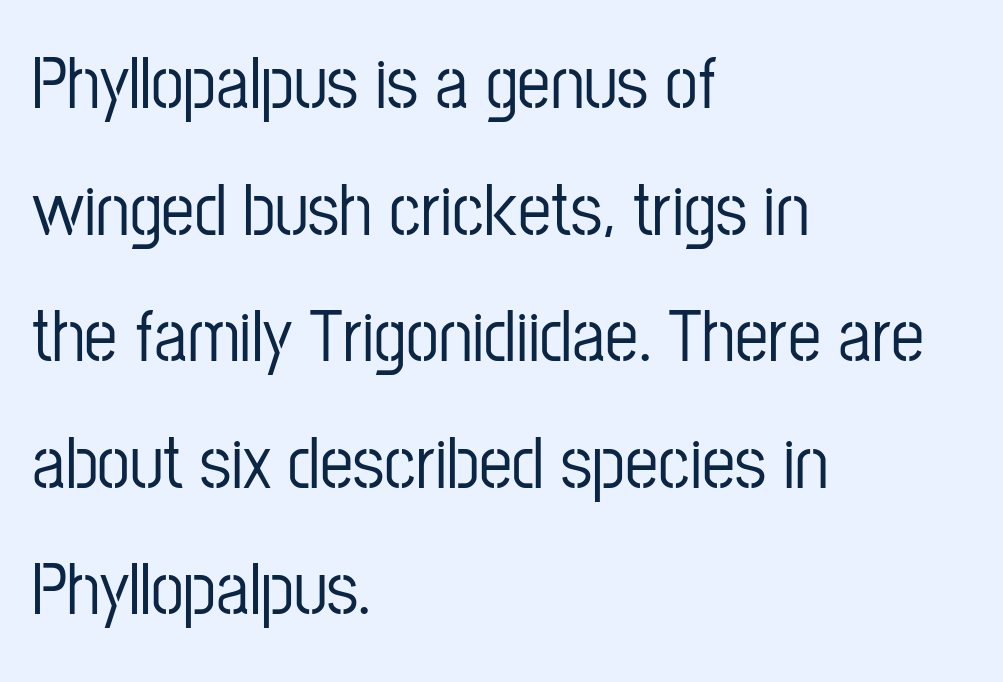
Q: Is the text italic (slanted)? A: No, it is upright.
Q: Is the typeface a serif or a sans-serif typeface? A: Sans-serif.
Q: Is the text underlined? A: No.
Q: How is the paragraph aligned? A: Left-aligned.
Q: Is the spacing between letters normal or unusually wide? A: Normal.
Q: Width (condensed, normal, or wide)? A: Condensed.
Q: Stroke contrast? A: Low.
Q: x-height? A: Medium.
Q: Monospaced? A: No.
